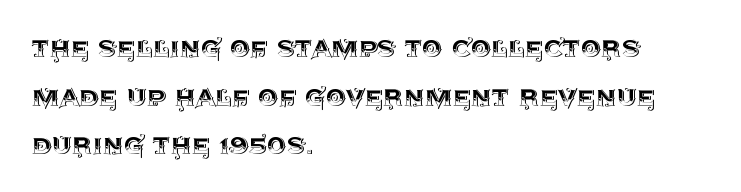
A normal amount of white space separates one row of letters from the next. Proportional: the letters do not fall into vertical columns. Quick note: not italic, upright. Spacing between characters is what you'd get straight out of the box. Lines of text with bare space underneath.
